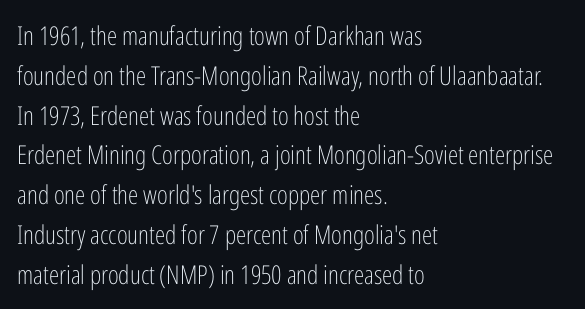
Nobody touched the tracking dial on this one. Line starts are locked; line ends wander. The block of text has a typical density, with ordinary space between rows. The glyphs are unaccompanied by any horizontal stroke below them. Notice how the stems are strictly vertical — no italics here. These glyphs show unthickened strokes, regular width or finer.
